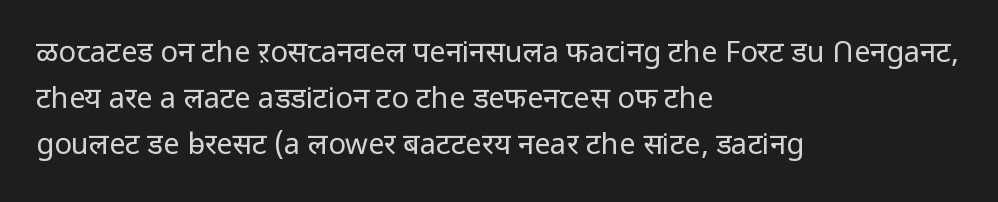
{"serif": "no", "italic": "no", "bold": "no", "weight": "regular", "width": "normal", "stroke_contrast": "low", "x_height": "medium", "monospaced": "no", "underline": "no", "align": "left", "line_spacing": "normal", "line_spacing_ratio": 1.58, "letter_spacing": "normal", "letter_spacing_em": 0.0, "glyph_px": 29}
